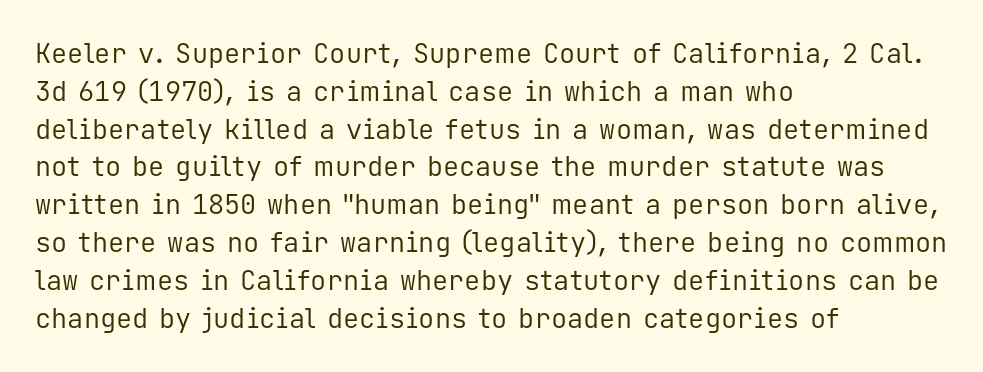
{"italic": "no", "bold": "no", "underline": "no", "align": "left", "line_spacing": "normal", "line_spacing_ratio": 1.4, "letter_spacing": "normal", "letter_spacing_em": 0.0, "glyph_px": 27}
